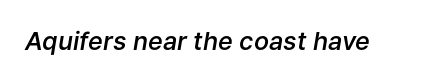
{"italic": "yes", "lean": "right", "slant_degrees": 9, "bold": "semi", "underline": "no", "letter_spacing": "normal", "letter_spacing_em": 0.0, "glyph_px": 25}
